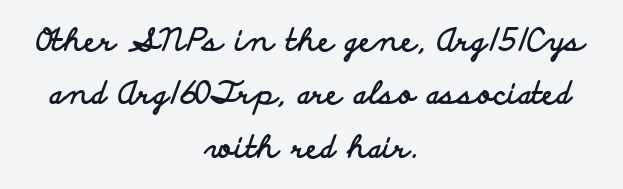
{"serif": "no", "bold": "yes", "weight": "bold", "width": "wide", "stroke_contrast": "low", "x_height": "small", "monospaced": "no", "underline": "no", "align": "center", "line_spacing_ratio": 1.72, "letter_spacing": "normal", "letter_spacing_em": 0.0, "glyph_px": 31}
